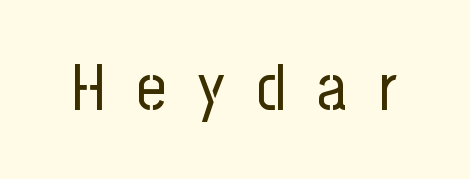
{"serif": "no", "italic": "no", "bold": "no", "weight": "regular", "width": "condensed", "stroke_contrast": "low", "x_height": "medium", "monospaced": "no", "underline": "no", "letter_spacing": "wide", "letter_spacing_em": 0.49, "glyph_px": 65}
